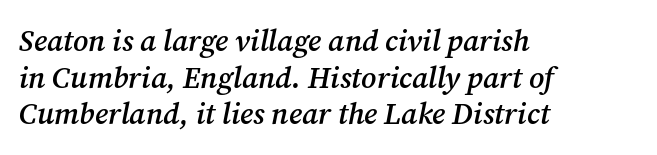
Q: Is the text bold? A: Semi-bold.
Q: Is the text italic (slanted)? A: Yes, it leans right by about 12 degrees.
Q: Is the typeface a serif or a sans-serif typeface? A: Serif.
Q: Is the text underlined? A: No.
Q: How is the paragraph aligned? A: Left-aligned.
Q: Is the spacing between letters normal or unusually wide? A: Normal.
Q: Width (condensed, normal, or wide)? A: Normal.
Q: Stroke contrast? A: Medium.
Q: x-height? A: Medium.
Q: Monospaced? A: No.
